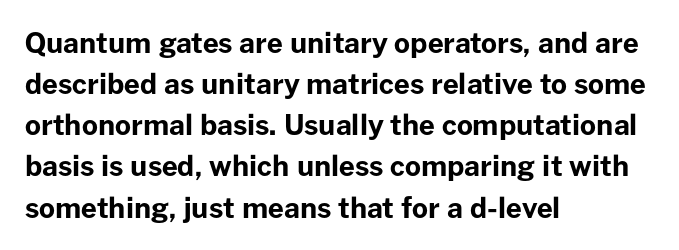
The image shows 28 px bold sans-serif type, upright; set left-aligned, normal line spacing (1.47x), normal letter spacing, not underlined; low stroke contrast and a medium x-height.
